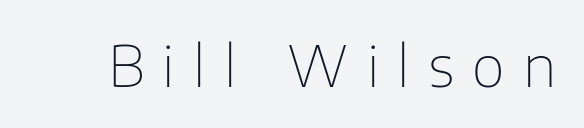
Q: Is the text bold? A: No.
Q: Is the text italic (slanted)? A: No, it is upright.
Q: Is the typeface a serif or a sans-serif typeface? A: Sans-serif.
Q: Is the text underlined? A: No.
Q: Is the spacing between letters normal or unusually wide? A: Unusually wide.
Q: Width (condensed, normal, or wide)? A: Normal.
Q: Stroke contrast? A: Low.
Q: x-height? A: Medium.
Q: Monospaced? A: No.
